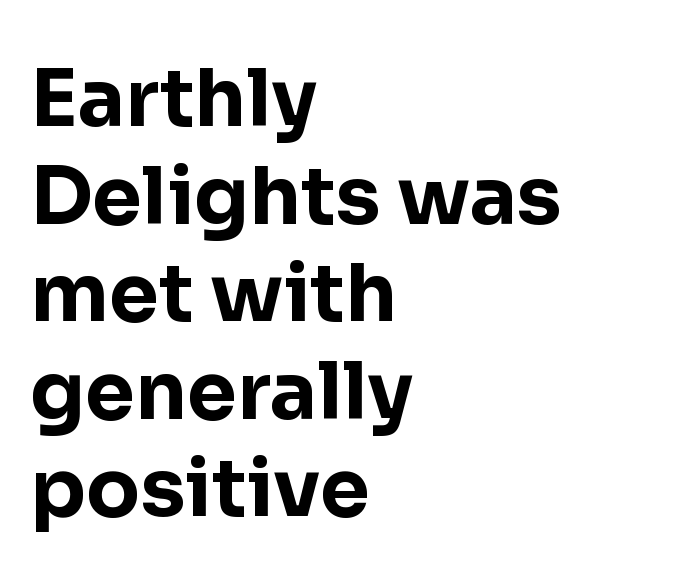
Q: Is the text bold? A: Yes.
Q: Is the text italic (slanted)? A: No, it is upright.
Q: Is the typeface a serif or a sans-serif typeface? A: Sans-serif.
Q: Is the text underlined? A: No.
Q: How is the paragraph aligned? A: Left-aligned.
Q: Is the spacing between letters normal or unusually wide? A: Normal.
Q: Width (condensed, normal, or wide)? A: Normal.
Q: Stroke contrast? A: Low.
Q: x-height? A: Medium.
Q: Monospaced? A: No.
